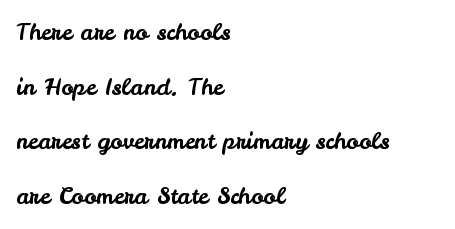
The image shows 23 px text type; set left-aligned, loose line spacing (2.38x), normal letter spacing, not underlined.
